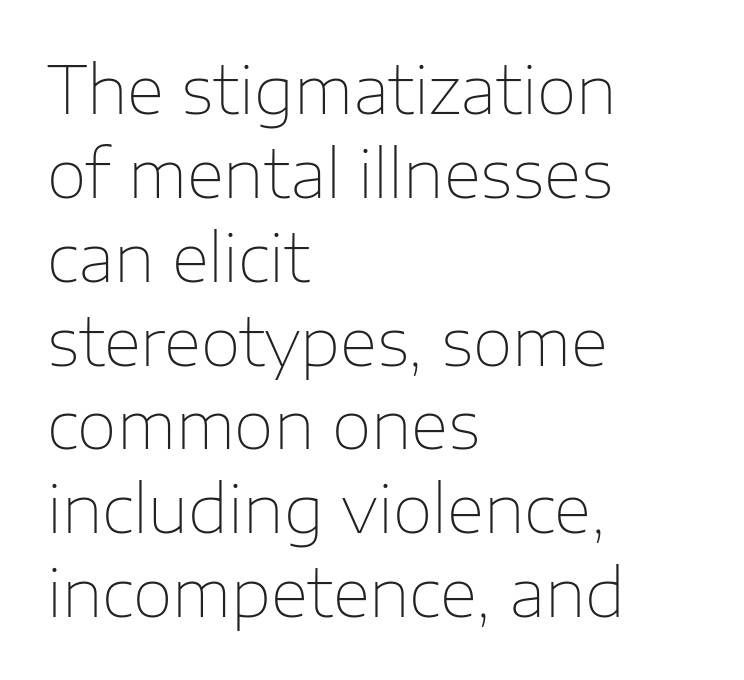
The image shows 65 px thin sans-serif type, upright; set left-aligned, normal line spacing (1.29x), normal letter spacing, not underlined; low stroke contrast and a medium x-height.
